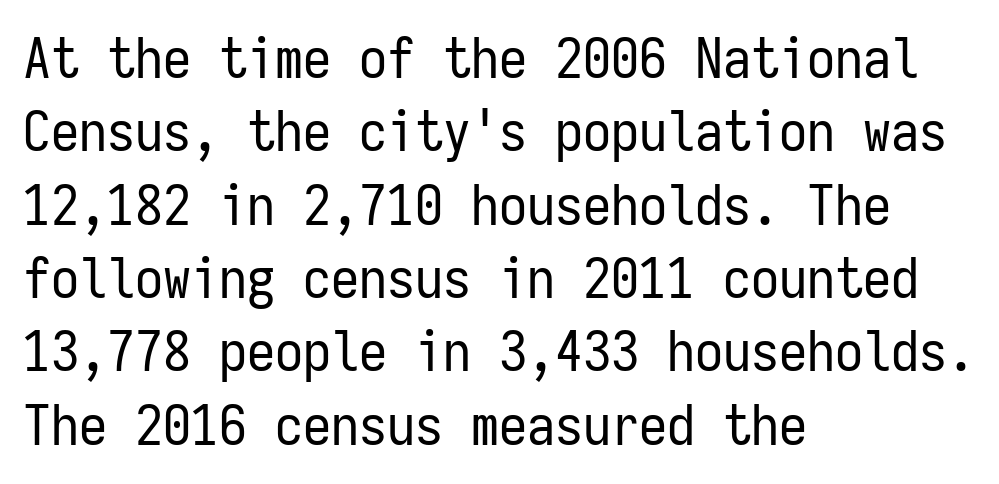
{"serif": "no", "italic": "no", "bold": "no", "weight": "regular", "width": "condensed", "stroke_contrast": "low", "x_height": "medium", "monospaced": "yes", "underline": "no", "align": "left", "line_spacing": "normal", "line_spacing_ratio": 1.31, "letter_spacing": "normal", "letter_spacing_em": 0.0, "glyph_px": 56}
